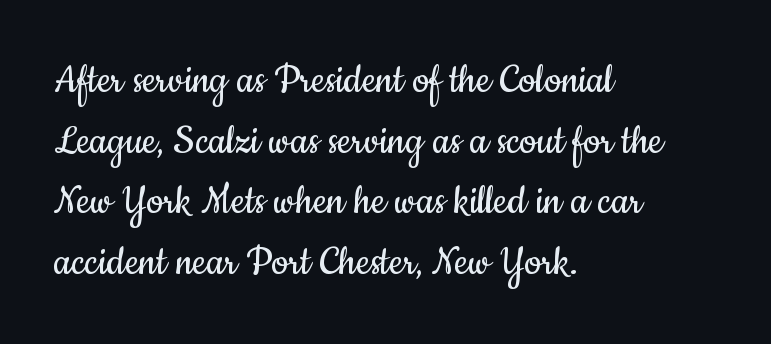
The image shows 47 px regular-weight, condensed sans-serif type; set left-aligned, normal line spacing (1.29x), normal letter spacing, not underlined; low stroke contrast and a small x-height.
